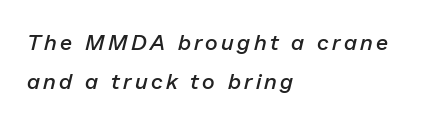
Q: Is the text bold? A: Semi-bold.
Q: Is the text italic (slanted)? A: Yes, it leans right by about 13 degrees.
Q: Is the text underlined? A: No.
Q: How is the paragraph aligned? A: Left-aligned.
